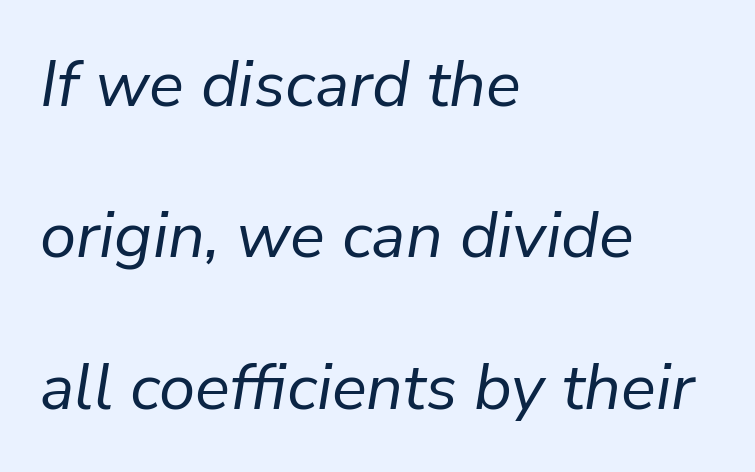
The rendering uses natural spacing where letterforms have individual widths. These lines are set flush left with a ragged right edge. Rendered with sloped, italic letterforms. Unbolded letterforms with no extra heft. Compared with typical paragraphs, the rows here are farther apart. The letterforms sit shoulder to shoulder at normal distance.
